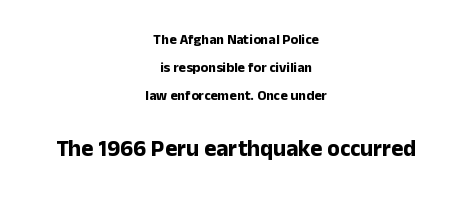
The image shows 23 px bold type, upright; set centered, loose line spacing (2.01x), normal letter spacing, not underlined; the second (bottom) block is 1.64x larger.
